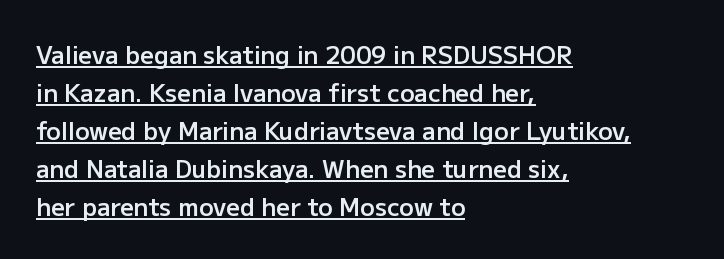
Horizontal alignment here is leftward, the default for most running prose. Line spacing here is normal. Firm but not heavy-handed strokes: this text is semibold. The letterforms sit shoulder to shoulder at normal distance. Underlining? Definitely there.
